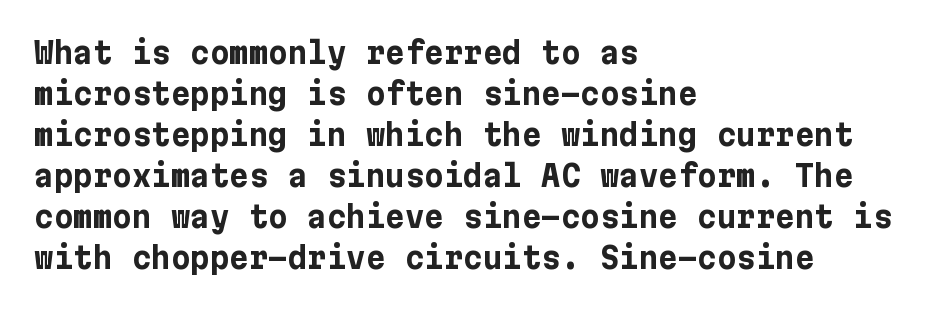
{"serif": "no", "italic": "no", "bold": "yes", "weight": "bold", "width": "normal", "stroke_contrast": "low", "x_height": "medium", "underline": "no", "align": "left", "line_spacing": "normal", "line_spacing_ratio": 1.37, "letter_spacing": "normal", "letter_spacing_em": 0.0, "glyph_px": 30}
